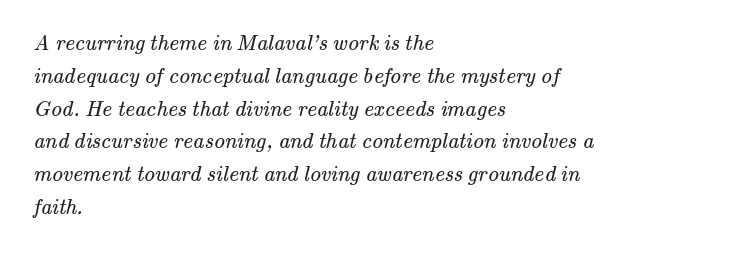
The image shows 22 px text type; set left-aligned, normal line spacing (1.49x), normal letter spacing, not underlined.
